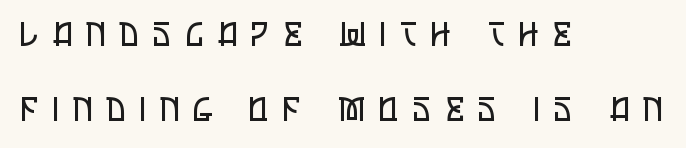
Q: Is the text bold? A: No.
Q: Is the text italic (slanted)? A: No, it is upright.
Q: Is the typeface a serif or a sans-serif typeface? A: Sans-serif.
Q: Is the text underlined? A: No.
Q: How is the paragraph aligned? A: Left-aligned.
Q: Is the spacing between letters normal or unusually wide? A: Unusually wide.
Q: Is the spacing between lines tight, normal or loose? A: Loose.
Q: Width (condensed, normal, or wide)? A: Condensed.
Q: Stroke contrast? A: Low.
Q: x-height? A: Large.
Q: Monospaced? A: No.
